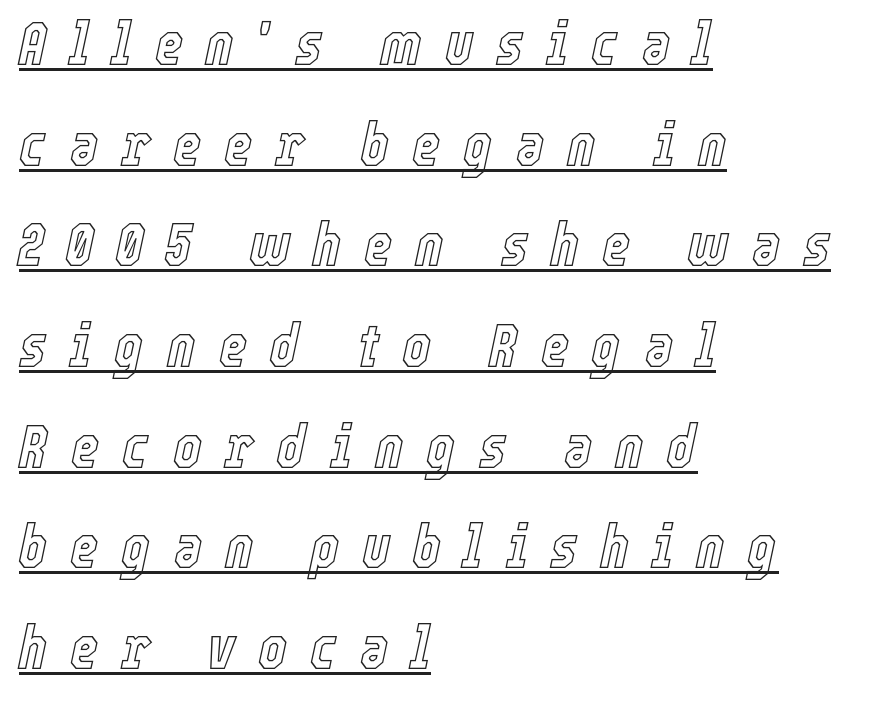
Q: Is the text italic (slanted)? A: Yes, it leans right by about 12 degrees.
Q: Is the text underlined? A: Yes.
Q: How is the paragraph aligned? A: Left-aligned.
Q: Is the spacing between letters normal or unusually wide? A: Unusually wide.
Q: Is the spacing between lines tight, normal or loose? A: Normal.
Q: Width (condensed, normal, or wide)? A: Condensed.
Q: x-height? A: Medium.
Q: Monospaced? A: No.
